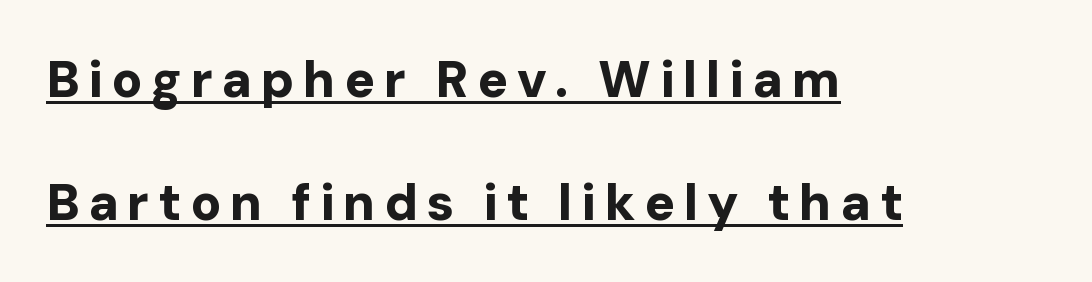
The letters advance in unequal steps, a hallmark of proportional type. Teacher's note: observe the even left margin — that is flush-left alignment. Emphasis is given by a line drawn under the lettering. The typeface chosen for these lines omits serifs. If you drew a line through each stem, it would be perfectly vertical. Plenty of ink on the page — the face is bold.
